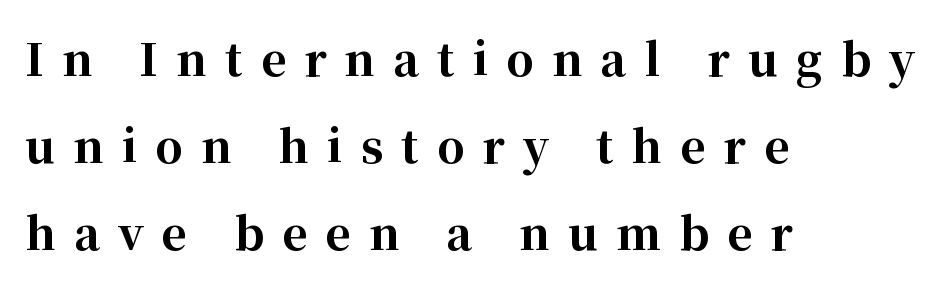
The image shows 44 px bold serif type, upright; set left-aligned, loose line spacing (1.98x), unusually wide letter spacing (+0.41 em), not underlined; high stroke contrast and a medium x-height.
